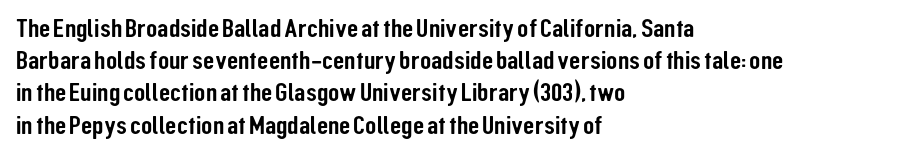
The image shows 26 px text type, upright; set left-aligned, line spacing 1.24x, normal letter spacing, not underlined.
